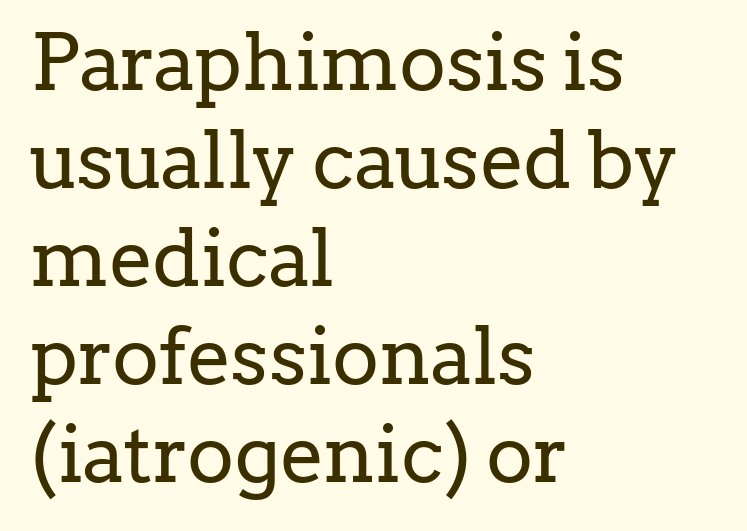
The image shows 79 px regular-weight serif type, upright; set left-aligned, line spacing 1.24x, normal letter spacing, not underlined; low stroke contrast and a medium x-height.
